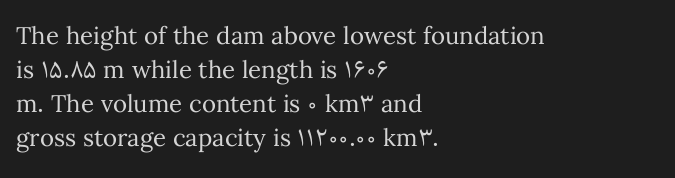
Q: Is the text bold? A: No.
Q: Is the text italic (slanted)? A: No, it is upright.
Q: Is the text underlined? A: No.
Q: How is the paragraph aligned? A: Left-aligned.
Q: Is the spacing between letters normal or unusually wide? A: Normal.
Q: Is the spacing between lines tight, normal or loose? A: Normal.
